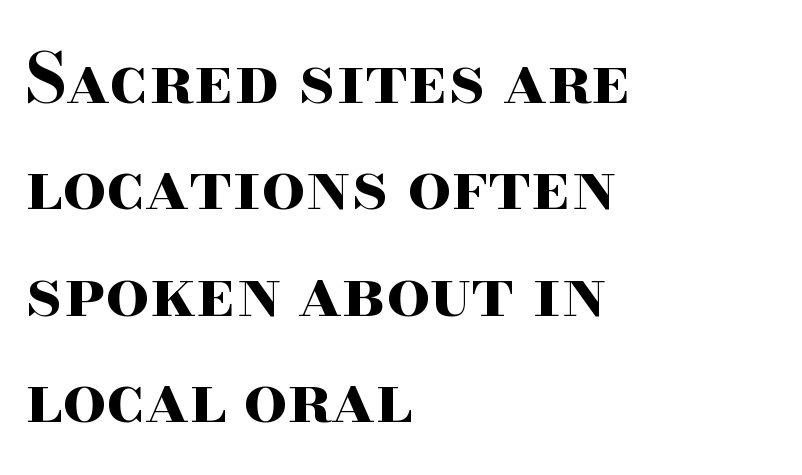
Q: Is the text bold? A: Yes.
Q: Is the text italic (slanted)? A: No, it is upright.
Q: Is the typeface a serif or a sans-serif typeface? A: Serif.
Q: Is the text underlined? A: No.
Q: How is the paragraph aligned? A: Left-aligned.
Q: Is the spacing between letters normal or unusually wide? A: Normal.
Q: Is the spacing between lines tight, normal or loose? A: Normal.
Q: Width (condensed, normal, or wide)? A: Wide.
Q: Stroke contrast? A: High.
Q: x-height? A: Small.
Q: Monospaced? A: No.
